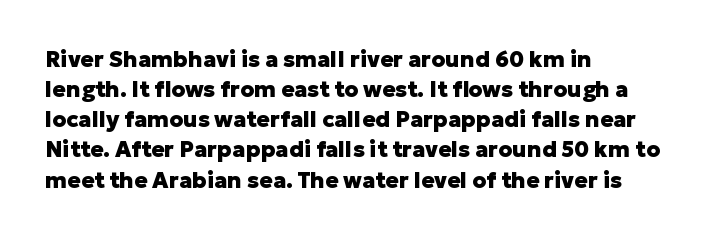
{"italic": "no", "bold": "yes", "underline": "no", "align": "left", "line_spacing": "normal", "line_spacing_ratio": 1.37, "letter_spacing": "normal", "letter_spacing_em": 0.0, "glyph_px": 22}
